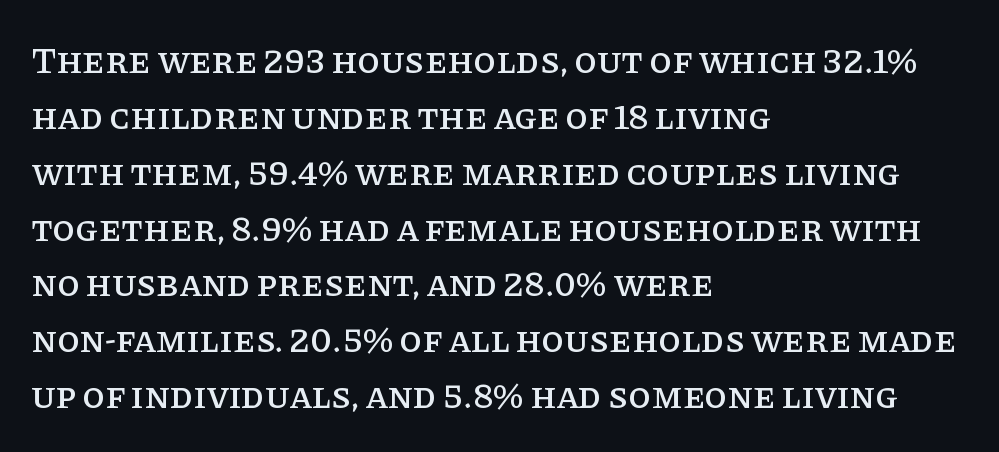
Q: Is the text italic (slanted)? A: No, it is upright.
Q: Is the typeface a serif or a sans-serif typeface? A: Serif.
Q: Is the text underlined? A: No.
Q: How is the paragraph aligned? A: Left-aligned.
Q: Is the spacing between letters normal or unusually wide? A: Normal.
Q: Is the spacing between lines tight, normal or loose? A: Normal.
Q: Width (condensed, normal, or wide)? A: Normal.
Q: Stroke contrast? A: Low.
Q: x-height? A: Large.
Q: Monospaced? A: No.
